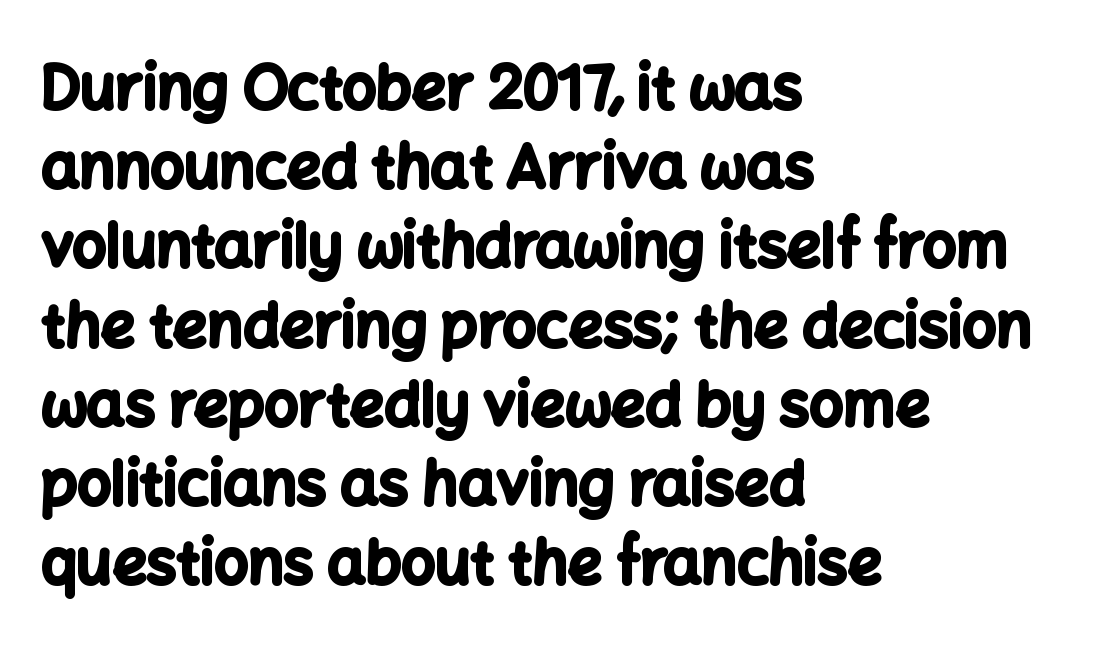
The image shows 60 px bold sans-serif type, upright; set left-aligned, normal line spacing (1.32x), normal letter spacing, not underlined; low stroke contrast and a medium x-height.
